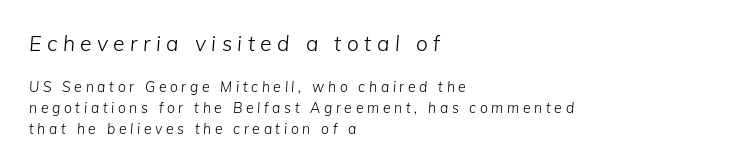
{"italic": "yes", "lean": "right", "slant_degrees": 5, "bold": "no", "underline": "no", "align": "left", "line_spacing": "normal", "line_spacing_ratio": 1.5, "letter_spacing": "wide", "letter_spacing_em": 0.26, "larger_block": "first", "size_ratio": 1.5, "glyph_px": 21}
